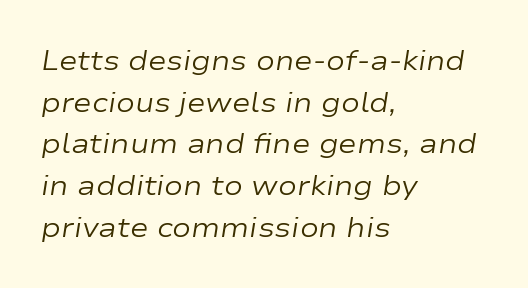
{"italic": "yes", "lean": "right", "slant_degrees": 9, "bold": "no", "weight": "regular", "width": "wide", "stroke_contrast": "low", "x_height": "medium", "monospaced": "no", "underline": "no", "align": "left", "line_spacing": "normal", "line_spacing_ratio": 1.49, "letter_spacing": "normal", "letter_spacing_em": 0.0, "glyph_px": 28}
